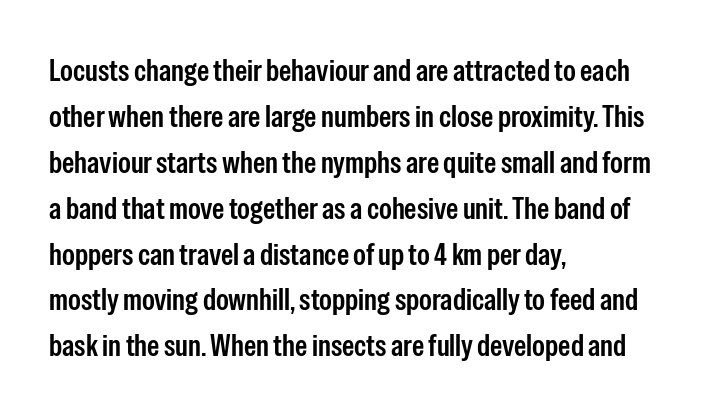
{"serif": "no", "italic": "no", "bold": "semi", "weight": "semibold", "width": "condensed", "stroke_contrast": "low", "x_height": "medium", "monospaced": "no", "underline": "no", "align": "left", "line_spacing": "normal", "line_spacing_ratio": 1.48, "letter_spacing": "normal", "letter_spacing_em": 0.0, "glyph_px": 31}
